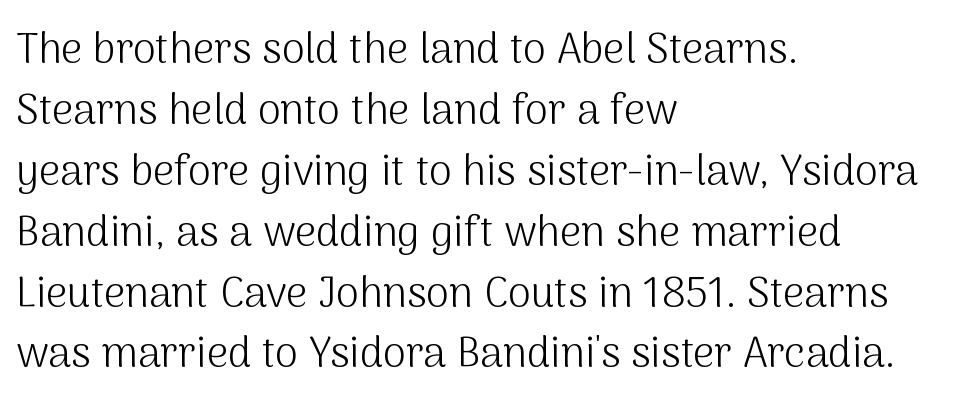
The image shows 42 px light sans-serif type, upright; set left-aligned, normal line spacing (1.45x), normal letter spacing, not underlined; medium stroke contrast and a medium x-height.
